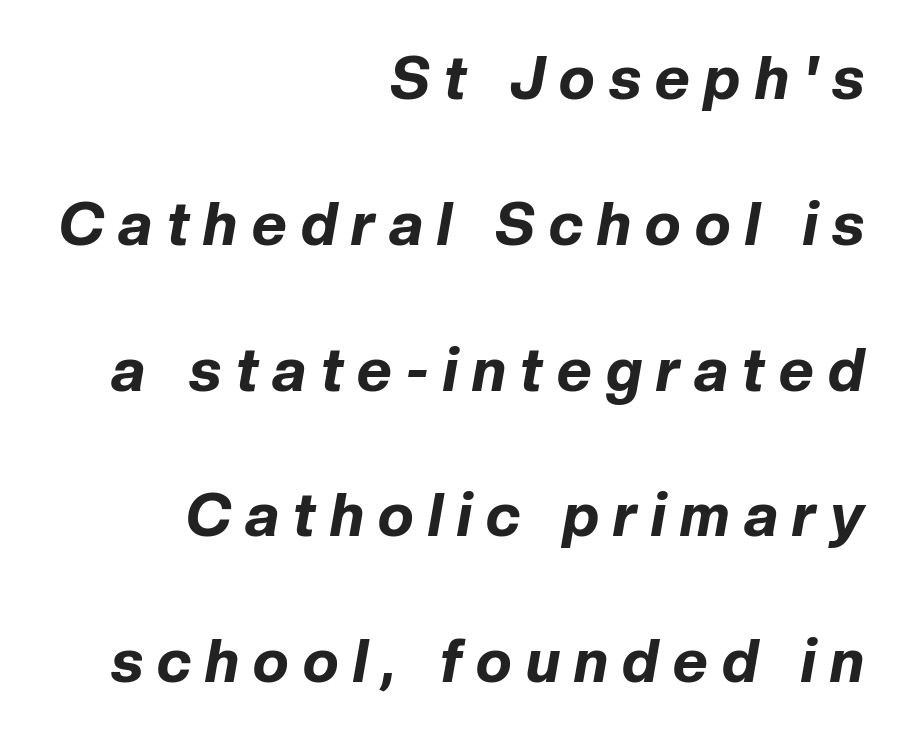
{"italic": "yes", "lean": "right", "slant_degrees": 10, "bold": "yes", "weight": "bold", "width": "normal", "stroke_contrast": "low", "x_height": "medium", "monospaced": "no", "underline": "no", "align": "right", "line_spacing": "loose", "line_spacing_ratio": 2.43, "letter_spacing": "wide", "letter_spacing_em": 0.24, "glyph_px": 60}
